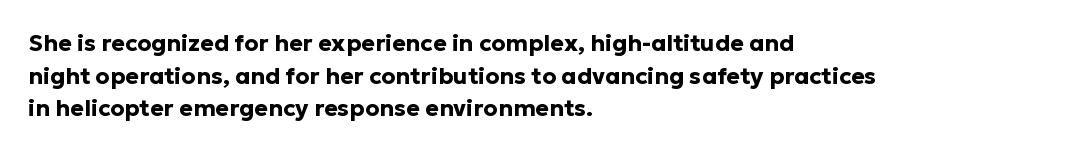
Q: Is the text bold? A: Yes.
Q: Is the text italic (slanted)? A: No, it is upright.
Q: Is the text underlined? A: No.
Q: How is the paragraph aligned? A: Left-aligned.
Q: Is the spacing between letters normal or unusually wide? A: Normal.
Q: Is the spacing between lines tight, normal or loose? A: Normal.
